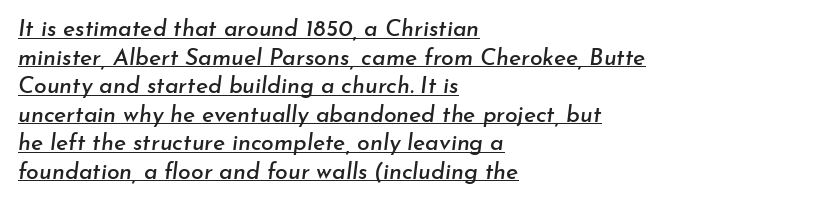
Q: Is the text italic (slanted)? A: Yes, it leans right by about 7 degrees.
Q: Is the text underlined? A: Yes.
Q: How is the paragraph aligned? A: Left-aligned.
Q: Is the spacing between letters normal or unusually wide? A: Normal.
